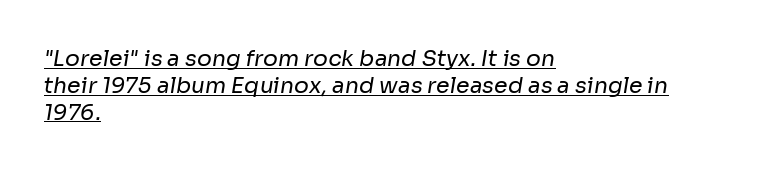
The letters look calm and open, with moderate or lighter stems. A baseline rule has been typeset under these characters. Leftover space on each line is placed entirely after the last word. The horizontal fit of the characters is conventional and even.
